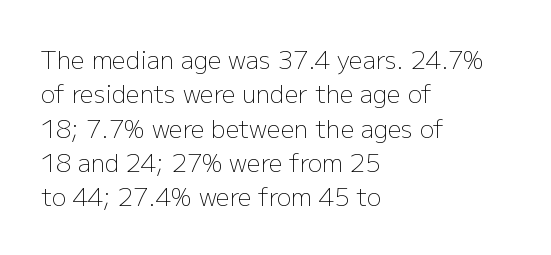
Q: Is the text bold? A: No.
Q: Is the text italic (slanted)? A: No, it is upright.
Q: Is the text underlined? A: No.
Q: How is the paragraph aligned? A: Left-aligned.
Q: Is the spacing between letters normal or unusually wide? A: Normal.
Q: Is the spacing between lines tight, normal or loose? A: Normal.
